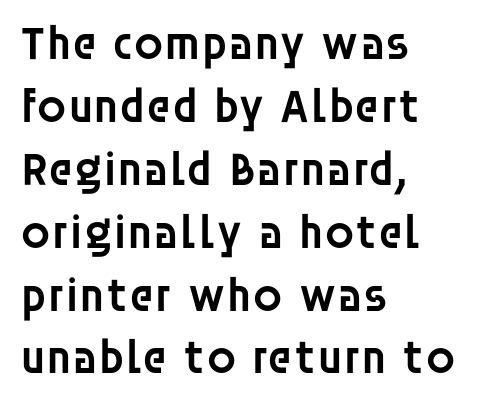
{"serif": "no", "italic": "no", "bold": "semi", "weight": "semibold", "width": "normal", "stroke_contrast": "low", "x_height": "large", "monospaced": "no", "underline": "no", "align": "left", "line_spacing": "normal", "line_spacing_ratio": 1.31, "letter_spacing": "normal", "letter_spacing_em": 0.0, "glyph_px": 48}
